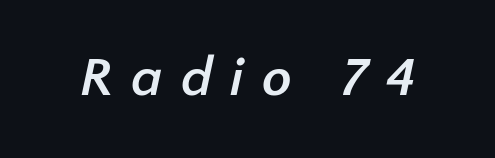
{"serif": "no", "bold": "yes", "weight": "semibold", "width": "normal", "stroke_contrast": "low", "x_height": "medium", "monospaced": "no", "underline": "no", "letter_spacing": "wide", "letter_spacing_em": 0.33, "glyph_px": 55}
